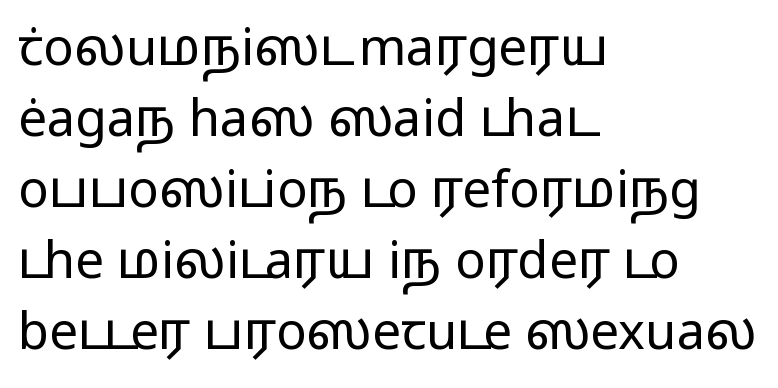
The image shows 51 px regular-weight, wide sans-serif type, upright; set left-aligned, normal line spacing (1.39x), normal letter spacing, not underlined; low stroke contrast and a medium x-height.
